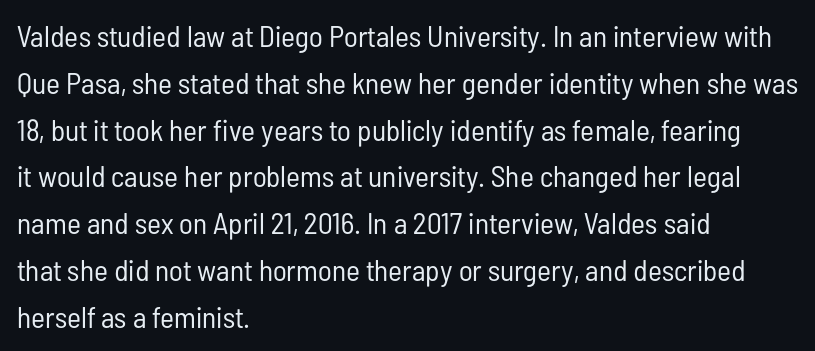
{"serif": "no", "italic": "no", "bold": "no", "weight": "regular", "width": "condensed", "stroke_contrast": "low", "x_height": "medium", "monospaced": "no", "underline": "no", "align": "left", "line_spacing": "normal", "line_spacing_ratio": 1.56, "letter_spacing": "normal", "letter_spacing_em": 0.0, "glyph_px": 30}
